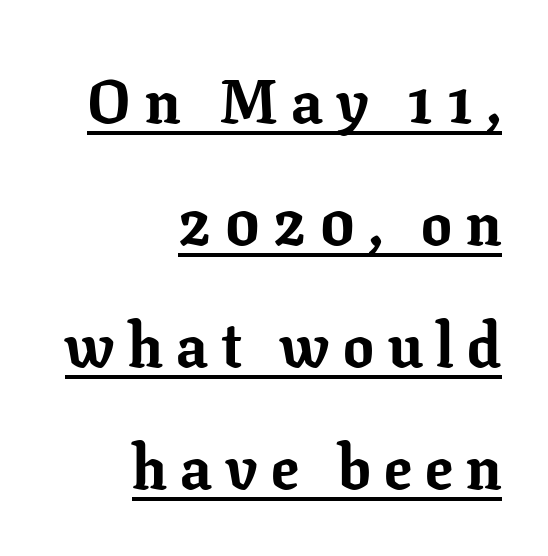
The image shows 61 px bold serif type, upright; set right-aligned, loose line spacing (2.0x), unusually wide letter spacing (+0.22 em), underlined; low stroke contrast and a medium x-height.
